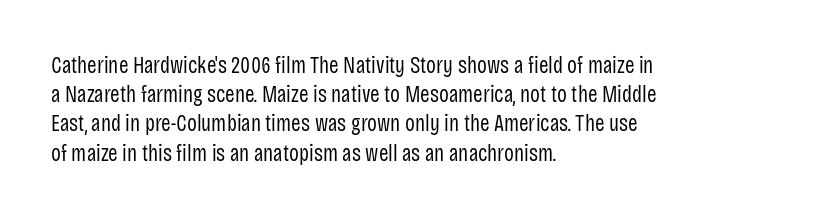
The image shows 23 px text type, upright; set left-aligned, normal line spacing (1.27x), normal letter spacing, not underlined.
